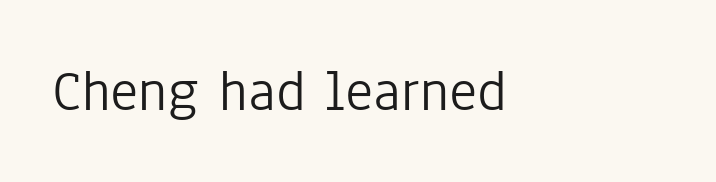
The image shows 60 px light, condensed sans-serif type, upright; set left-aligned, normal letter spacing, not underlined; low stroke contrast and a medium x-height.
